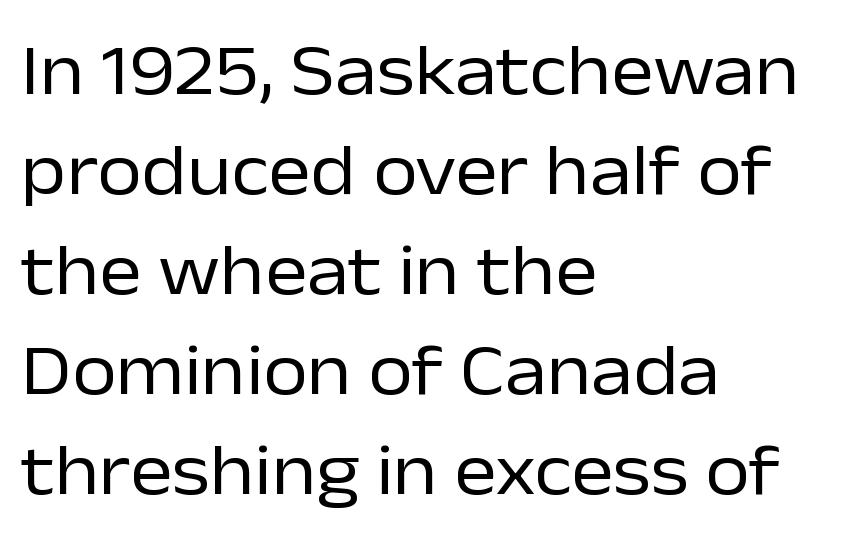
The face used here is proportionally spaced, like ordinary book or web type. One glance says typical: line gaps are just what's usual. The words here are not underlined. In terms of posture, this sample is upright.
